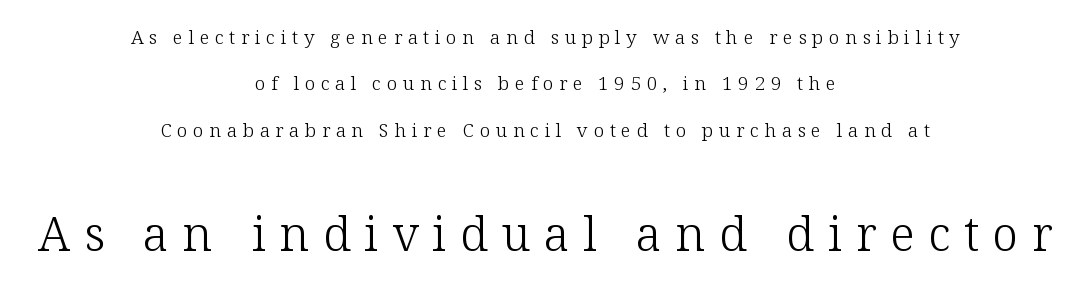
Q: Is the text bold? A: No.
Q: Is the text italic (slanted)? A: No, it is upright.
Q: Is the typeface a serif or a sans-serif typeface? A: Serif.
Q: Is the text underlined? A: No.
Q: How is the paragraph aligned? A: Centered.
Q: Is the spacing between letters normal or unusually wide? A: Unusually wide.
Q: Is the spacing between lines tight, normal or loose? A: Loose.
Q: Which block of text is set in a larger size, the first (top) or the second (bottom)? A: The second (bottom) one.
Q: Width (condensed, normal, or wide)? A: Normal.
Q: Stroke contrast? A: Low.
Q: x-height? A: Medium.
Q: Monospaced? A: No.
